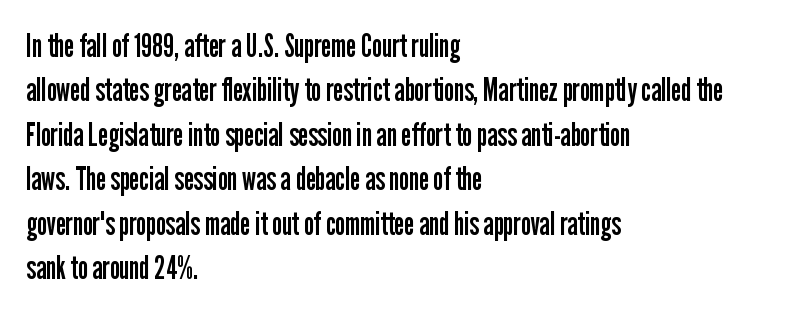
The image shows 32 px regular-weight, condensed sans-serif type, upright; set left-aligned, normal line spacing (1.39x), normal letter spacing, not underlined; low stroke contrast and a medium x-height.
